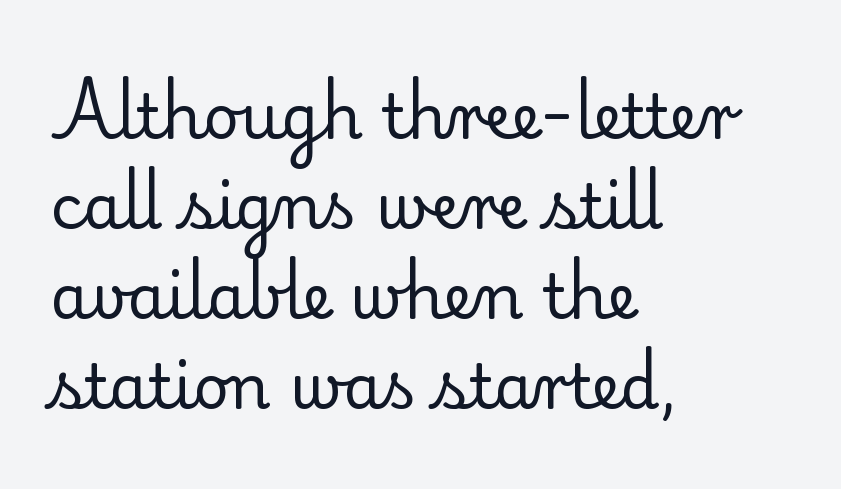
Q: Is the text bold? A: No.
Q: Is the text italic (slanted)? A: No, it is upright.
Q: Is the typeface a serif or a sans-serif typeface? A: Serif.
Q: Is the text underlined? A: No.
Q: How is the paragraph aligned? A: Left-aligned.
Q: Is the spacing between letters normal or unusually wide? A: Normal.
Q: Is the spacing between lines tight, normal or loose? A: Normal.
Q: Width (condensed, normal, or wide)? A: Normal.
Q: Stroke contrast? A: Low.
Q: x-height? A: Small.
Q: Monospaced? A: No.
